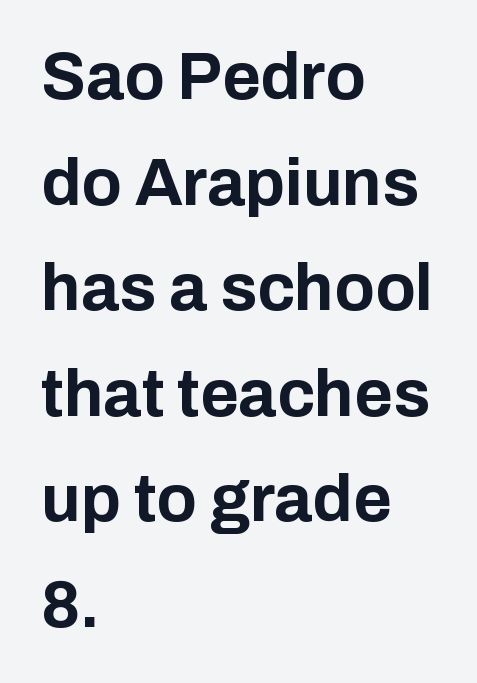
Casual observation: everything's shoved over to the left. Honestly, the letter spacing is just normal — you wouldn't notice it. The letters are bold, with thick, heavy strokes. Italic: no, the glyphs are upright roman. The passage shown is not underscored anywhere. The face used here is a sans, in the tradition of grotesques and geometrics.
